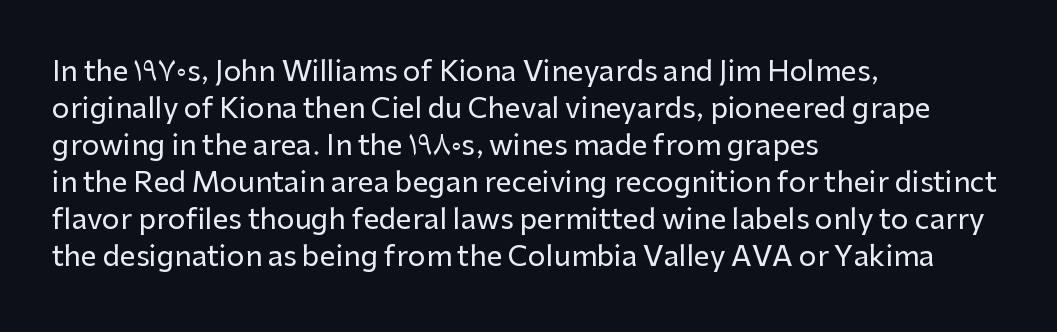
The setting favours the left margin, as ordinary paragraphs usually do. Note the varied advance widths — an 'i' is clearly narrower than an 'm'. It's the straight-up-and-down kind of type. These lines sit exactly where default settings would place them.
